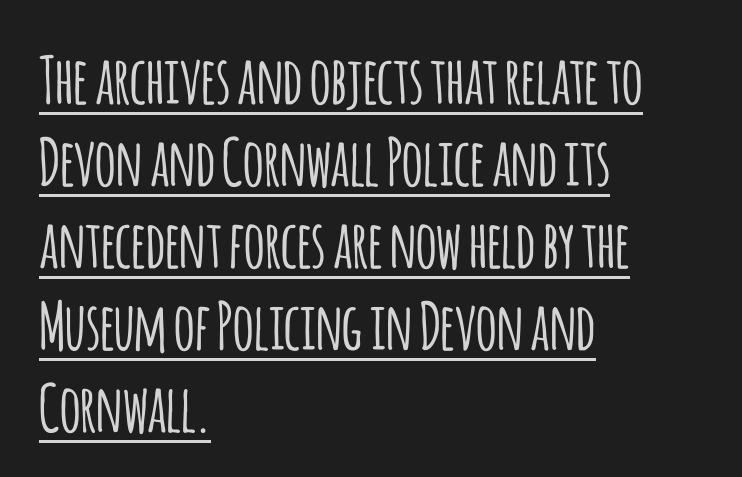
Q: Is the text italic (slanted)? A: No, it is upright.
Q: Is the typeface a serif or a sans-serif typeface? A: Sans-serif.
Q: Is the text underlined? A: Yes.
Q: How is the paragraph aligned? A: Left-aligned.
Q: Is the spacing between letters normal or unusually wide? A: Normal.
Q: Is the spacing between lines tight, normal or loose? A: Normal.
Q: Width (condensed, normal, or wide)? A: Condensed.
Q: Stroke contrast? A: Low.
Q: x-height? A: Large.
Q: Monospaced? A: No.
